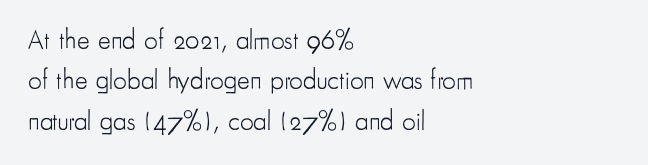
The passage shown stacks its lines at a standard gap. Students, note that the glyphs here touch the page at normal intervals. This reads as an unemphasized weight, regular at the heaviest. Typeset ragged right — the left edge is the straight one. No italicization has been applied; the sample stays upright.
